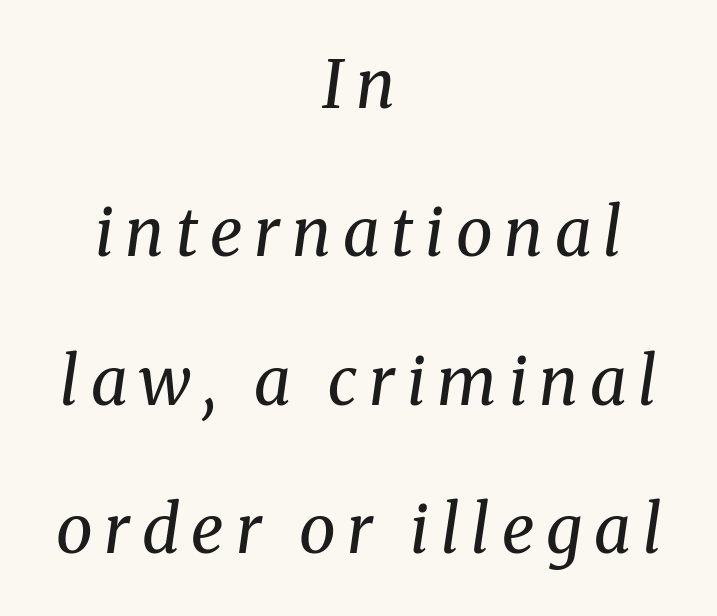
The image shows 66 px regular-weight serif type, italic (leaning right); set centered, loose line spacing (2.25x), not underlined; medium stroke contrast and a medium x-height.
